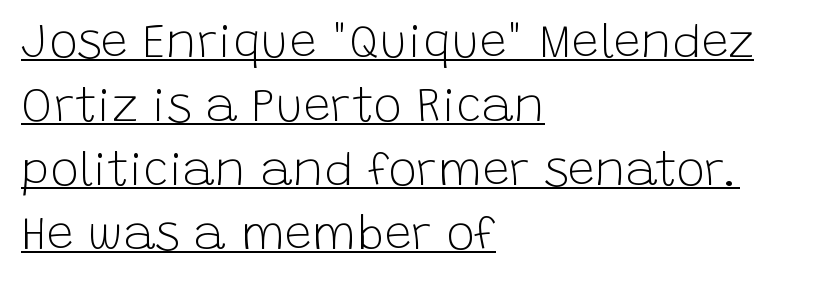
{"serif": "no", "italic": "no", "bold": "no", "weight": "light", "width": "normal", "stroke_contrast": "low", "x_height": "large", "monospaced": "no", "underline": "yes", "align": "left", "line_spacing": "normal", "line_spacing_ratio": 1.33, "letter_spacing": "normal", "letter_spacing_em": 0.0, "glyph_px": 48}
